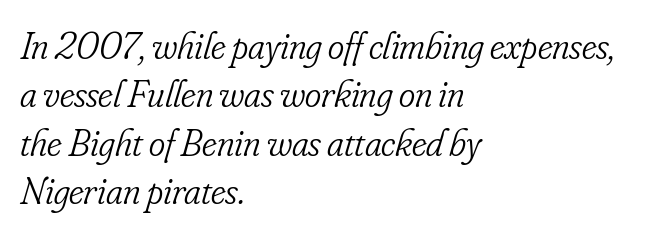
The image shows 39 px light, condensed serif type, italic (leaning right); set left-aligned, line spacing 1.24x, normal letter spacing, not underlined; low stroke contrast and a small x-height.
